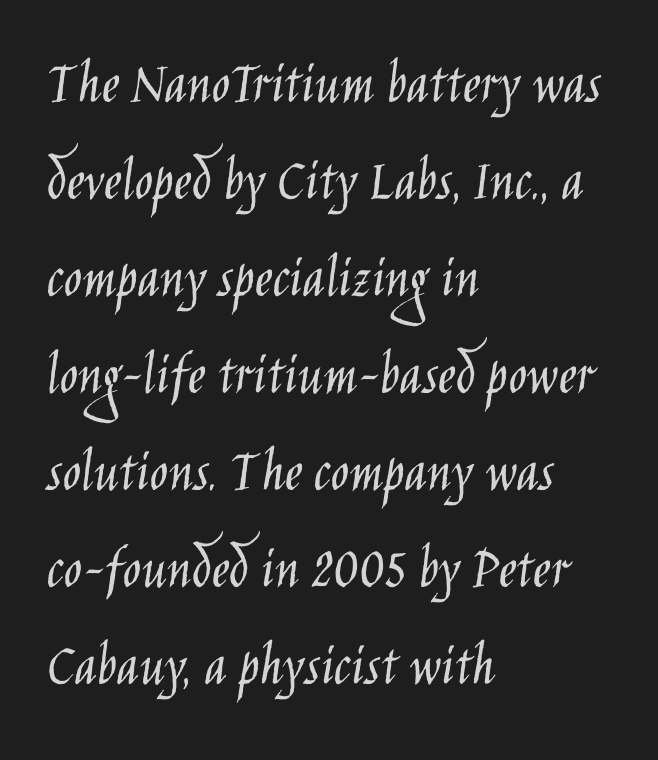
Q: Is the text bold? A: No.
Q: Is the text italic (slanted)? A: Yes.
Q: Is the typeface a serif or a sans-serif typeface? A: Sans-serif.
Q: Is the text underlined? A: No.
Q: How is the paragraph aligned? A: Left-aligned.
Q: Is the spacing between letters normal or unusually wide? A: Normal.
Q: Is the spacing between lines tight, normal or loose? A: Normal.
Q: Width (condensed, normal, or wide)? A: Condensed.
Q: Stroke contrast? A: Low.
Q: x-height? A: Large.
Q: Monospaced? A: No.
